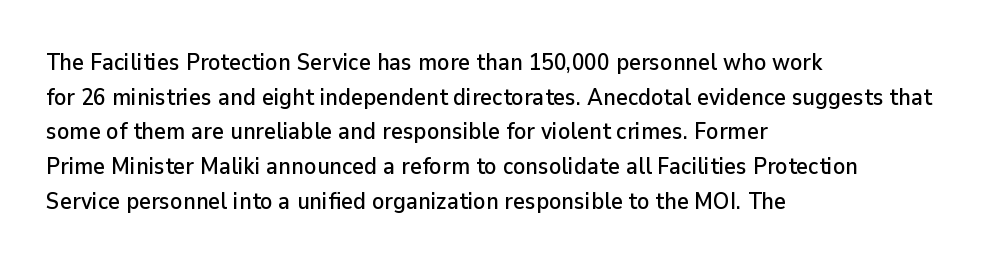
{"italic": "no", "underline": "no", "align": "left", "line_spacing": "normal", "line_spacing_ratio": 1.51, "letter_spacing": "normal", "letter_spacing_em": 0.0, "glyph_px": 23}
